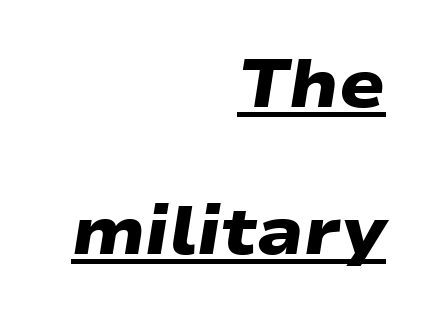
{"serif": "no", "bold": "yes", "weight": "heavy", "width": "wide", "stroke_contrast": "low", "x_height": "medium", "monospaced": "no", "underline": "yes", "align": "right", "line_spacing": "loose", "line_spacing_ratio": 2.19, "letter_spacing": "normal", "letter_spacing_em": 0.0, "glyph_px": 67}
